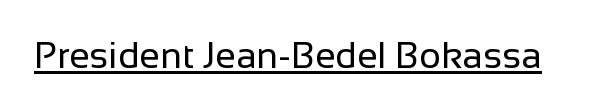
The typography opts for an upright posture over an oblique one. Words appear dense and cohesive because spacing is normal. The passage shown is underscored from start to finish. This is sans-serif lettering, the kind often seen on screens and signage. The rendering uses natural spacing where letterforms have individual widths. Stroke thickness stays within the range of a standard reading face or lighter.
